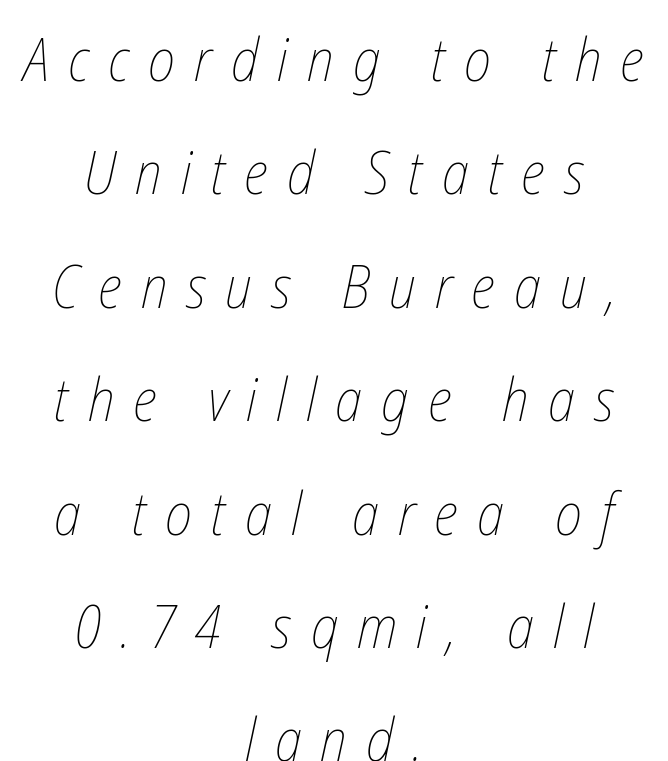
Descenders hang freely into open space. Nothing heavy about these letters — not bold at all. The passage shown is typed in a proportional face where columns would drift. Characters follow at a spacing far wider than the type designer built in. Line starts and ends both wander, symmetrically.
